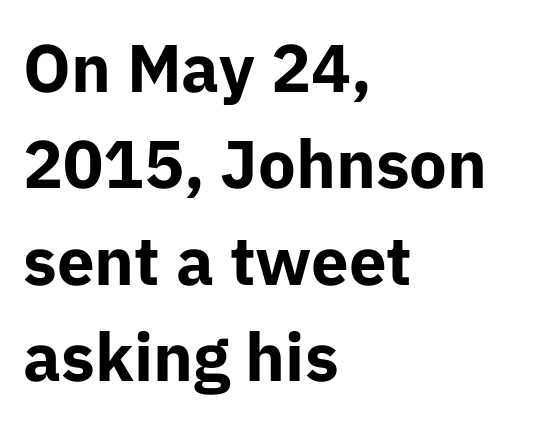
The gap between lines stays unmarked. How would I describe the line gaps? Plain and ordinary. These lines are composed in type without serifs. Varying glyph widths throughout — classic text-font behaviour.
